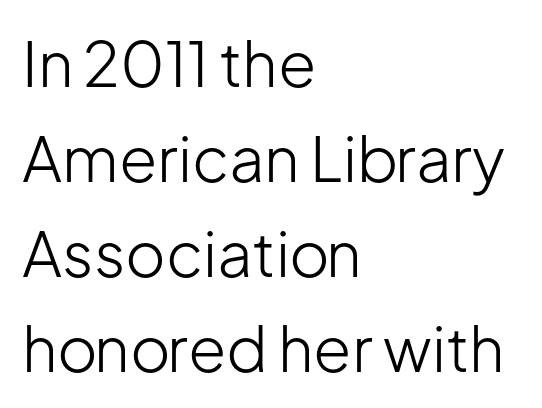
The image shows 62 px light sans-serif type, upright; set left-aligned, normal line spacing (1.53x), normal letter spacing, not underlined; low stroke contrast and a medium x-height.
